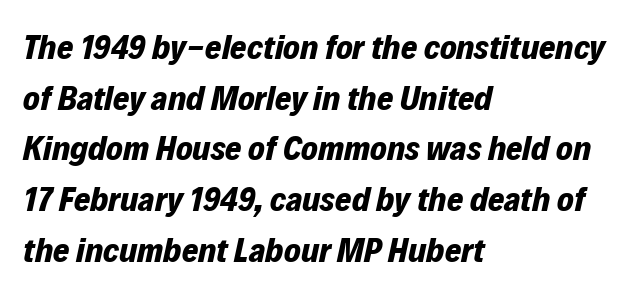
Q: Is the text bold? A: Yes.
Q: Is the text italic (slanted)? A: Yes, it leans right by about 12 degrees.
Q: Is the text underlined? A: No.
Q: How is the paragraph aligned? A: Left-aligned.
Q: Is the spacing between letters normal or unusually wide? A: Normal.
Q: Is the spacing between lines tight, normal or loose? A: Normal.
Q: Width (condensed, normal, or wide)? A: Normal.
Q: Stroke contrast? A: Low.
Q: x-height? A: Medium.
Q: Monospaced? A: No.
